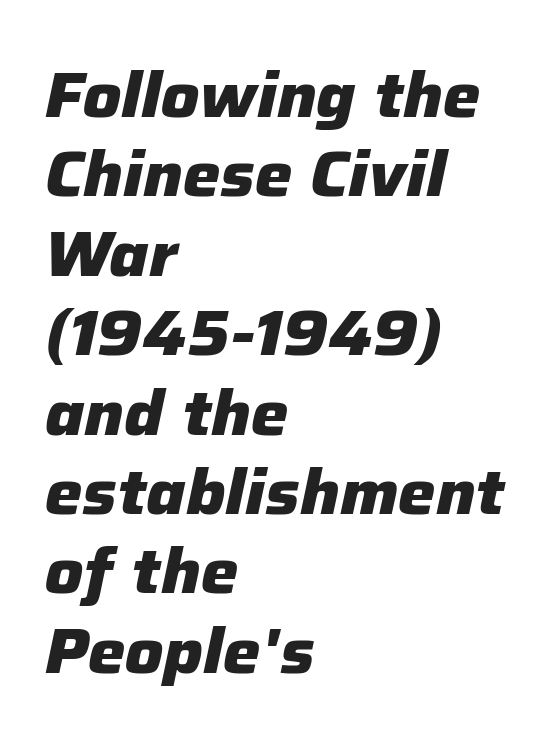
{"italic": "yes", "lean": "right", "slant_degrees": 12, "bold": "yes", "weight": "heavy", "width": "normal", "stroke_contrast": "low", "x_height": "medium", "monospaced": "no", "underline": "no", "align": "left", "line_spacing": "normal", "line_spacing_ratio": 1.26, "letter_spacing": "normal", "letter_spacing_em": 0.0, "glyph_px": 63}
